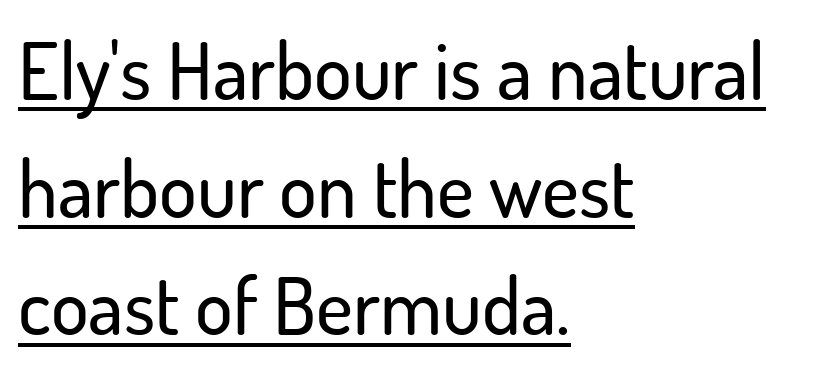
Notice how the stems are strictly vertical — no italics here. The rendered words wear a rule along their underside. Serif or sans? Sans — the stroke terminals are bare. Line starts are locked; line ends wander. Note the varied advance widths — an 'i' is clearly narrower than an 'm'. No extra tracking has been applied to these lines.
